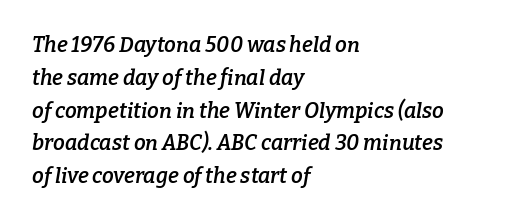
Firm but not heavy-handed strokes: this text is semibold. Short and long lines alike share a common starting point at left. A bare baseline throughout the passage. The face used here has a pronounced slope to its letters.
